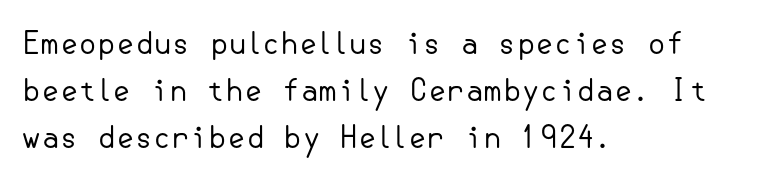
No letter is thick-stroked: the sample isn't bold. Underlining? Definitely not there. Spacing between characters is what you'd get straight out of the box. A roman cut, with each character standing at attention.
